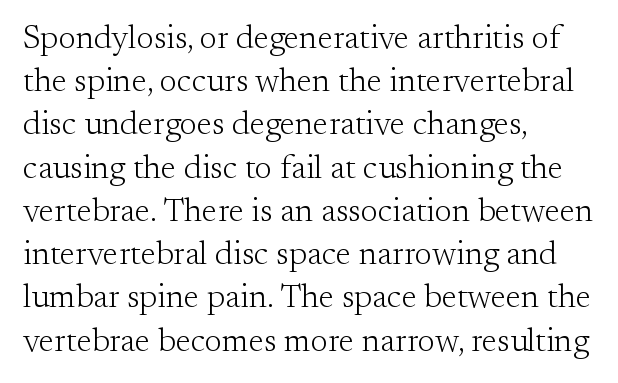
The image shows 33 px light serif type, upright; set left-aligned, normal line spacing (1.31x), normal letter spacing, not underlined; medium stroke contrast and a small x-height.
